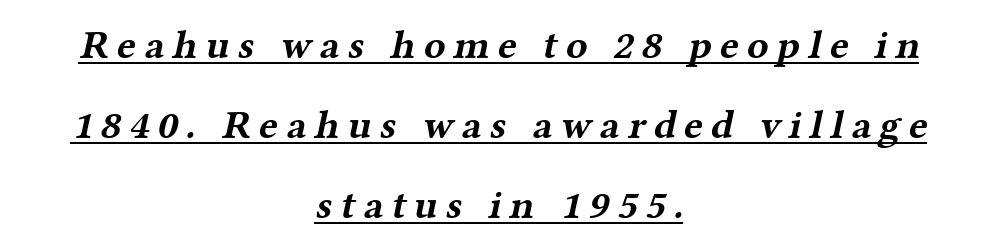
The image shows 40 px bold, wide serif type; set centered, loose line spacing (2.0x), unusually wide letter spacing (+0.2 em), underlined; medium stroke contrast and a medium x-height.
